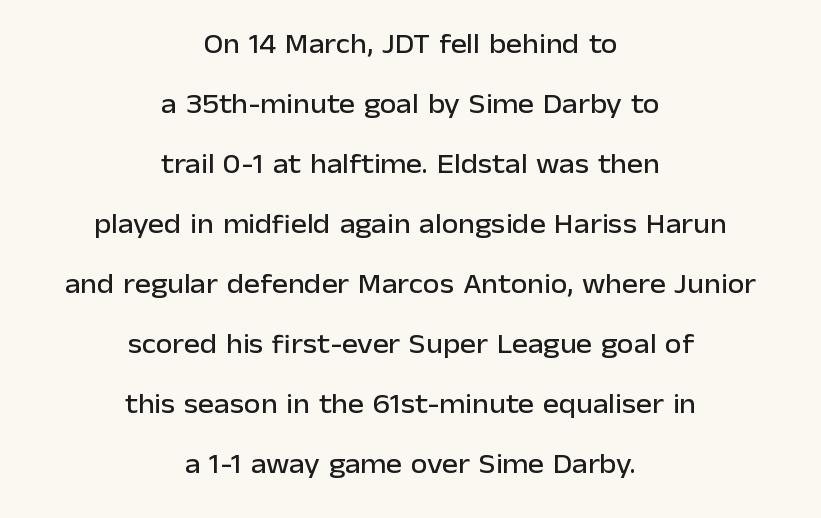
The image shows 27 px text type, upright; set centered, loose line spacing (2.22x), normal letter spacing, not underlined.
